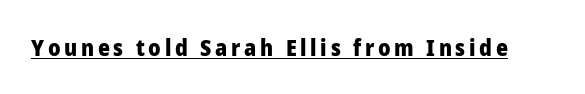
Q: Is the text bold? A: Yes.
Q: Is the text italic (slanted)? A: No, it is upright.
Q: Is the text underlined? A: Yes.
